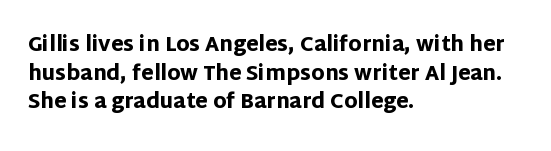
This sample uses an upright cut, with every glyph sitting square on the baseline. Only glyphs here, with clear space below each row. Visually the block forms a straight wall on the left and a jagged coastline on the right. Its strokes are broad and dark, the hallmark of bold type. This block has exactly the height ordinary leading produces. The passage shown has conventional tracking throughout.
